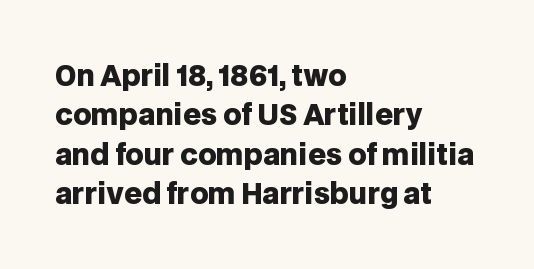
Q: Is the text bold? A: Yes.
Q: Is the text italic (slanted)? A: No, it is upright.
Q: Is the typeface a serif or a sans-serif typeface? A: Sans-serif.
Q: Is the text underlined? A: No.
Q: How is the paragraph aligned? A: Left-aligned.
Q: Is the spacing between letters normal or unusually wide? A: Normal.
Q: Is the spacing between lines tight, normal or loose? A: Normal.
Q: Width (condensed, normal, or wide)? A: Normal.
Q: Stroke contrast? A: Low.
Q: x-height? A: Large.
Q: Monospaced? A: No.
